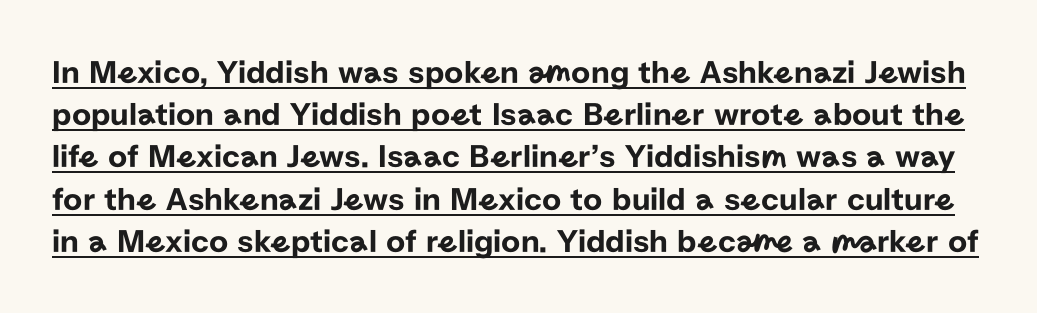
The image shows 33 px sans-serif type, upright; set normal line spacing (1.28x), normal letter spacing, underlined; low stroke contrast and a medium x-height.
